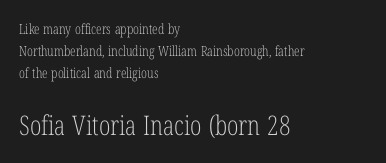
Short and long lines alike share a common starting point at left. Bigger letters appear in the bottom chunk; the top chunk is reduced. Type without underlining. In terms of posture, this sample is upright. Letter spacing: default.
